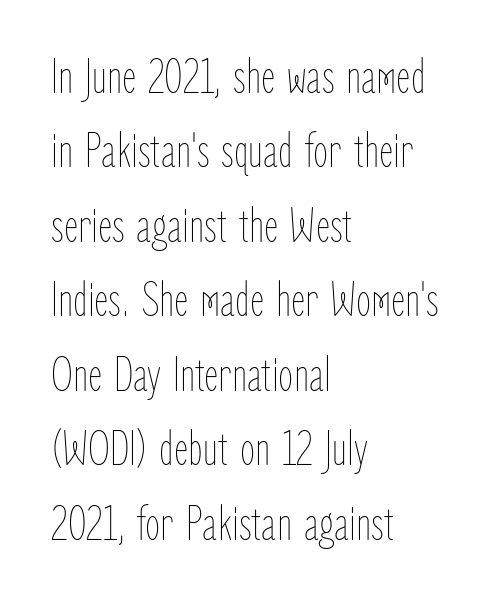
The image shows 49 px thin, condensed type, upright; set left-aligned, normal line spacing (1.52x), normal letter spacing, not underlined; low stroke contrast and a medium x-height.
